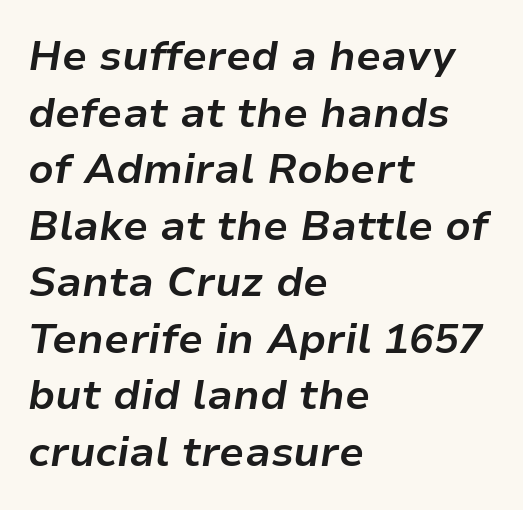
Letter spacing: default. The lines are quadded left. The passage shown is emphatically bold. A typesetter would call this proportional, since set widths differ per character. What's the leading like? Ordinary, nothing unusual. The foot of each line stays bare and open.
